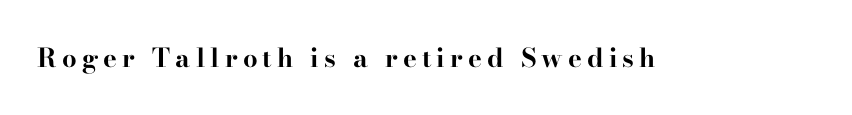
Q: Is the text bold? A: Yes.
Q: Is the text italic (slanted)? A: No, it is upright.
Q: Is the text underlined? A: No.
Q: Is the spacing between letters normal or unusually wide? A: Unusually wide.
